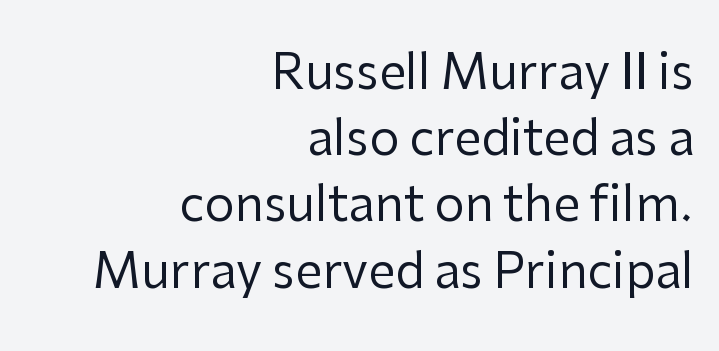
The image shows 48 px regular-weight sans-serif type, upright; set right-aligned, normal line spacing (1.38x), normal letter spacing, not underlined; low stroke contrast and a medium x-height.
